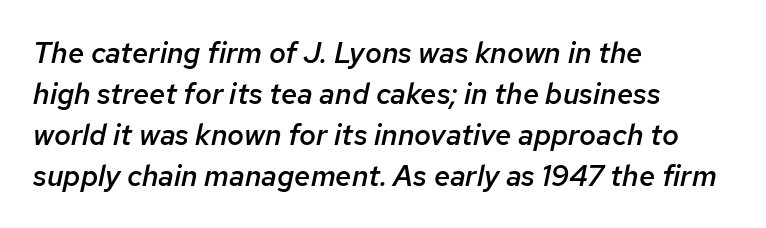
{"italic": "yes", "lean": "right", "slant_degrees": 12, "bold": "semi", "weight": "semibold", "width": "normal", "stroke_contrast": "low", "x_height": "medium", "monospaced": "no", "underline": "no", "align": "left", "line_spacing": "normal", "line_spacing_ratio": 1.41, "letter_spacing": "normal", "letter_spacing_em": 0.0, "glyph_px": 29}
